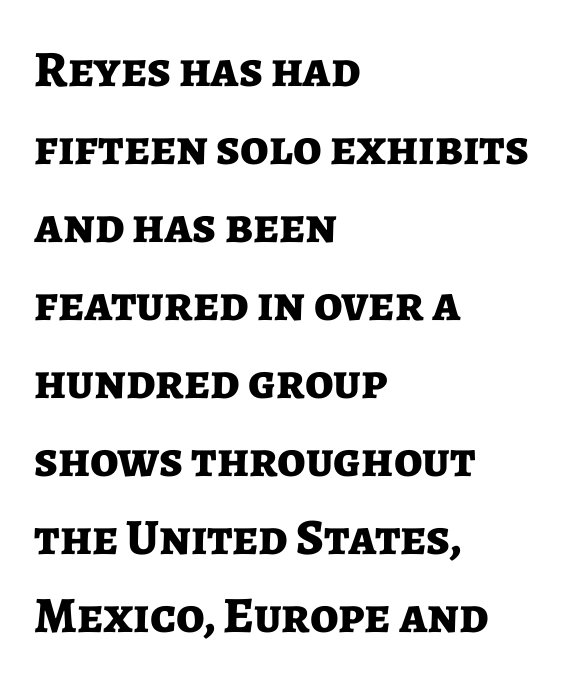
{"serif": "no", "italic": "no", "bold": "yes", "weight": "bold", "width": "normal", "stroke_contrast": "low", "x_height": "medium", "monospaced": "no", "underline": "no", "align": "left", "line_spacing": "normal", "line_spacing_ratio": 1.53, "letter_spacing": "normal", "letter_spacing_em": 0.0, "glyph_px": 51}
